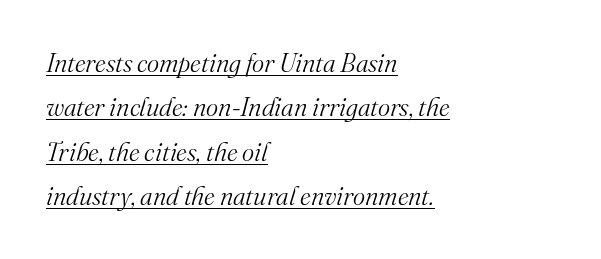
{"italic": "yes", "lean": "right", "slant_degrees": 16, "bold": "no", "underline": "yes", "align": "left", "line_spacing_ratio": 1.71, "letter_spacing": "normal", "letter_spacing_em": 0.0, "glyph_px": 26}
